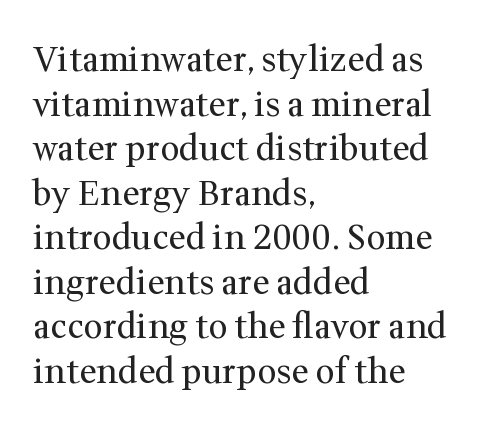
{"serif": "yes", "italic": "no", "bold": "no", "weight": "regular", "width": "normal", "stroke_contrast": "medium", "x_height": "medium", "monospaced": "no", "underline": "no", "align": "left", "line_spacing": "normal", "line_spacing_ratio": 1.31, "letter_spacing": "normal", "letter_spacing_em": 0.0, "glyph_px": 34}
